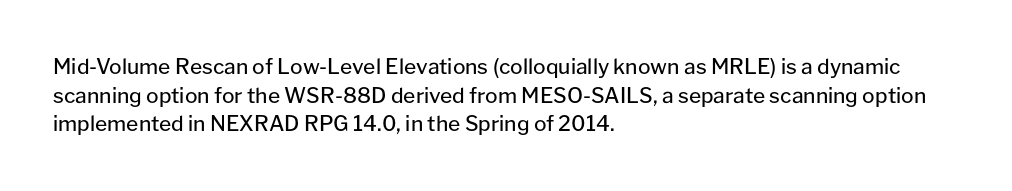
{"italic": "no", "bold": "no", "underline": "no", "align": "left", "line_spacing": "normal", "line_spacing_ratio": 1.36, "letter_spacing": "normal", "letter_spacing_em": 0.0, "glyph_px": 21}
